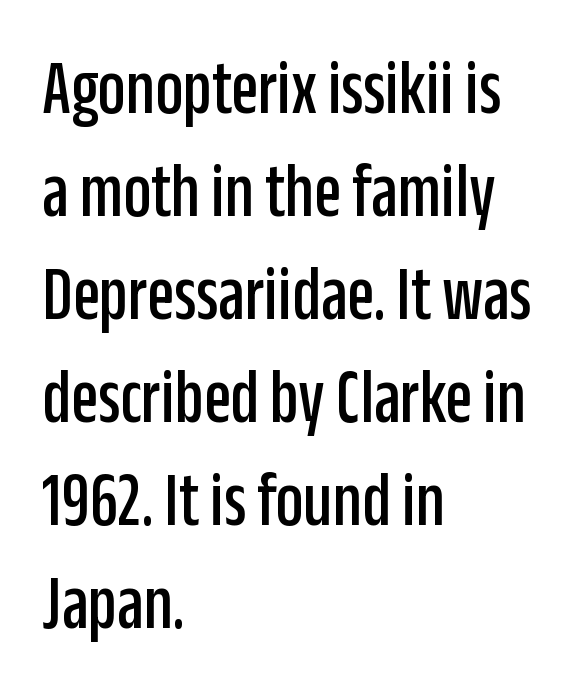
Q: Is the text italic (slanted)? A: No, it is upright.
Q: Is the typeface a serif or a sans-serif typeface? A: Sans-serif.
Q: Is the text underlined? A: No.
Q: How is the paragraph aligned? A: Left-aligned.
Q: Is the spacing between letters normal or unusually wide? A: Normal.
Q: Is the spacing between lines tight, normal or loose? A: Normal.
Q: Width (condensed, normal, or wide)? A: Condensed.
Q: Stroke contrast? A: Low.
Q: x-height? A: Large.
Q: Monospaced? A: No.
